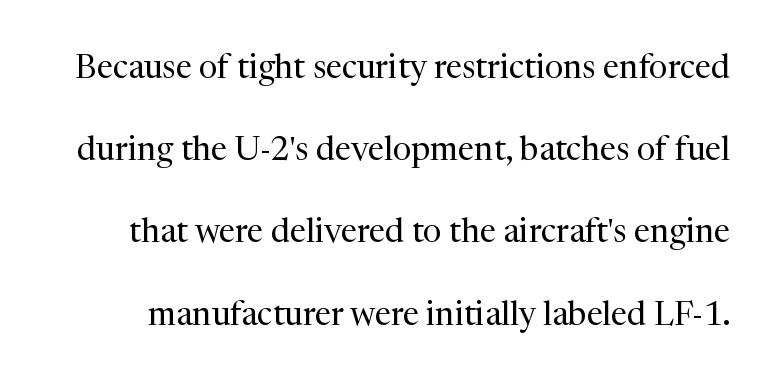
Tracking value appears to be zero — textbook default spacing. The strip under each line holds only bare page. The letters stand straight up with perfectly vertical stems. The face used here is proportionally spaced, like ordinary book or web type. Is there much room between lines? Yes — plenty of vertical air separates them. The rendering shows small feet on the letterforms — a serif design.
